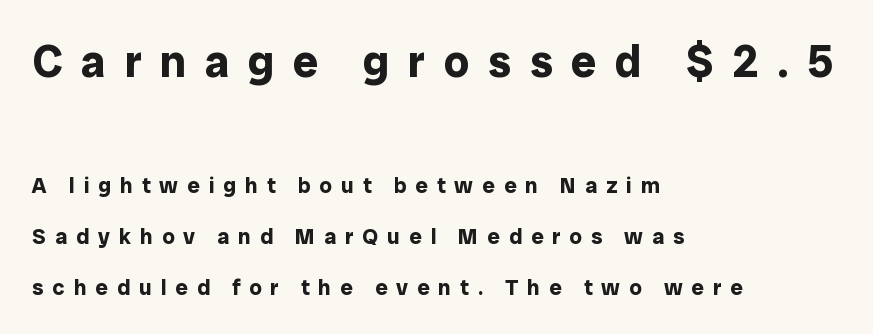
Each letter keeps its own natural width here, so spacing adapts to shape. Every stem runs plumb, perpendicular to the baseline. Quick note: interline space is abundant. The text was rendered using a sans face with plain stroke endings. Heavy-handed strokes throughout: this text is bold. The text block is weighted toward the left margin, trailing off unevenly rightward.
